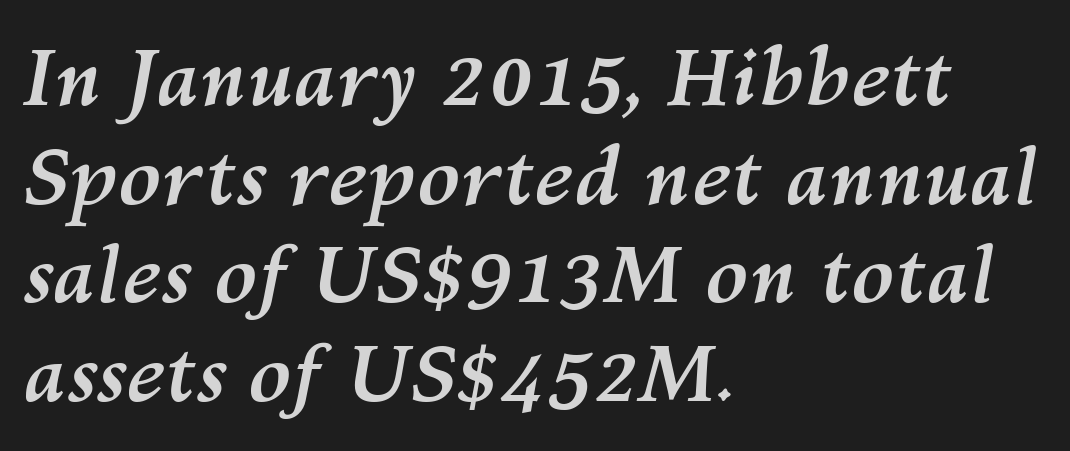
{"italic": "yes", "lean": "right", "slant_degrees": 10, "bold": "yes", "weight": "semibold", "width": "normal", "stroke_contrast": "medium", "x_height": "medium", "monospaced": "no", "underline": "no", "align": "left", "line_spacing": "normal", "line_spacing_ratio": 1.25, "letter_spacing": "normal", "letter_spacing_em": 0.0, "glyph_px": 79}
